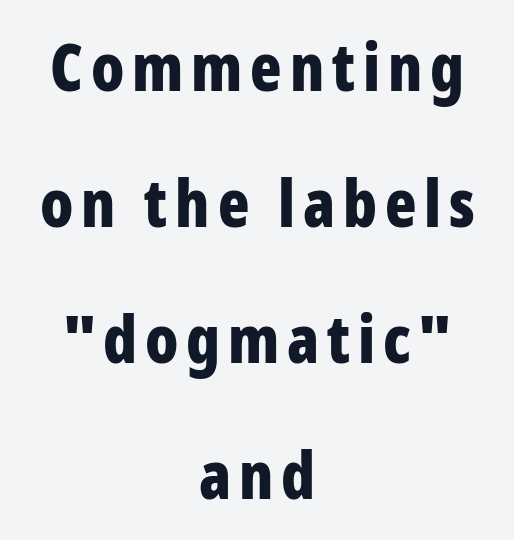
The image shows 65 px bold, condensed sans-serif type, upright; set centered, loose line spacing (2.09x), not underlined; low stroke contrast and a medium x-height.
